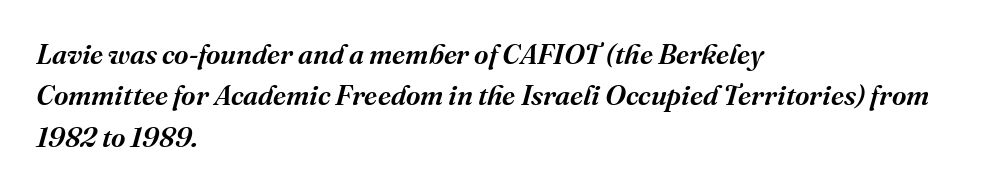
{"serif": "yes", "italic": "yes", "lean": "right", "slant_degrees": 16, "width": "normal", "stroke_contrast": "medium", "x_height": "medium", "monospaced": "no", "underline": "no", "align": "left", "line_spacing": "normal", "line_spacing_ratio": 1.48, "letter_spacing": "normal", "letter_spacing_em": 0.0, "glyph_px": 28}
